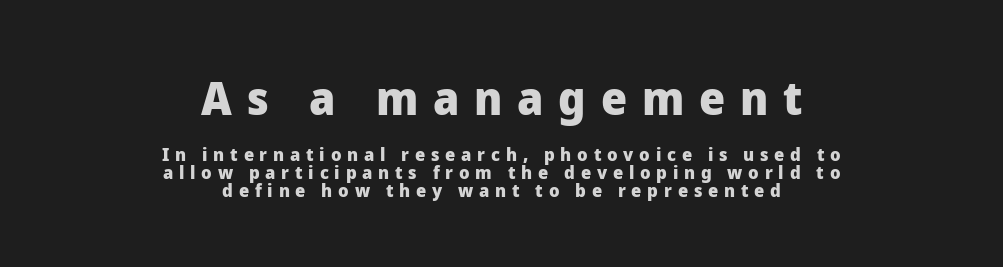
Q: Is the text bold? A: Yes.
Q: Is the text italic (slanted)? A: No, it is upright.
Q: Is the typeface a serif or a sans-serif typeface? A: Sans-serif.
Q: Is the text underlined? A: No.
Q: How is the paragraph aligned? A: Centered.
Q: Is the spacing between letters normal or unusually wide? A: Unusually wide.
Q: Is the spacing between lines tight, normal or loose? A: Tight.
Q: Which block of text is set in a larger size, the first (top) or the second (bottom)? A: The first (top) one.
Q: Width (condensed, normal, or wide)? A: Normal.
Q: Stroke contrast? A: Low.
Q: x-height? A: Medium.
Q: Monospaced? A: No.
